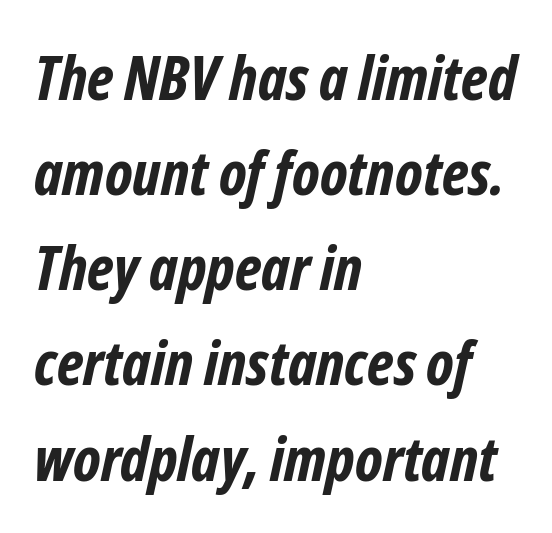
Q: Is the text bold? A: Yes.
Q: Is the typeface a serif or a sans-serif typeface? A: Sans-serif.
Q: Is the text underlined? A: No.
Q: How is the paragraph aligned? A: Left-aligned.
Q: Is the spacing between letters normal or unusually wide? A: Normal.
Q: Is the spacing between lines tight, normal or loose? A: Normal.
Q: Width (condensed, normal, or wide)? A: Condensed.
Q: Stroke contrast? A: Low.
Q: x-height? A: Medium.
Q: Monospaced? A: No.
